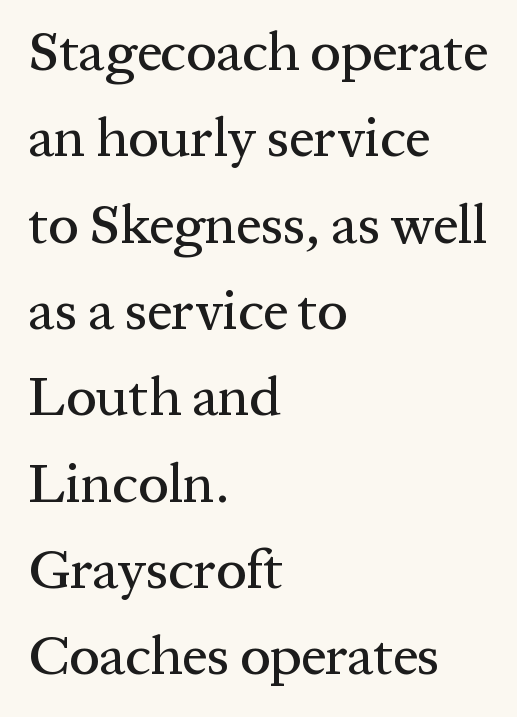
{"serif": "yes", "italic": "no", "width": "normal", "stroke_contrast": "medium", "x_height": "medium", "monospaced": "no", "underline": "no", "align": "left", "line_spacing": "normal", "line_spacing_ratio": 1.57, "letter_spacing": "normal", "letter_spacing_em": 0.0, "glyph_px": 55}
